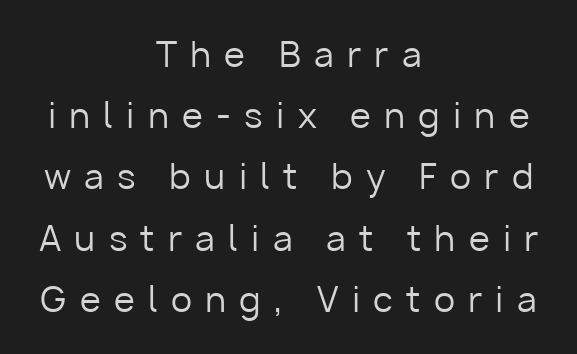
The image shows 34 px regular-weight sans-serif type, upright; set centered, line spacing 1.8x, unusually wide letter spacing (+0.39 em), not underlined; low stroke contrast and a medium x-height.
